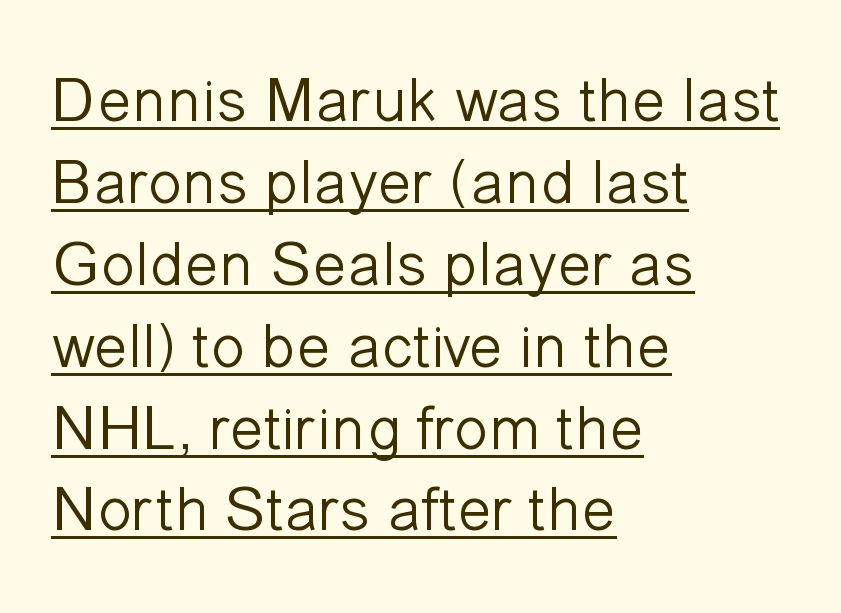
The typeface has the unassuming heft of standard copy or less. I'd call this a sans setting — the letters go barefoot. The paragraph shown leans on its left margin. The leading is moderate, giving the passage an even texture. The lettering is marked with a stroke running underneath it. Is the letter spacing exaggerated? No — it looks like the ordinary default.
